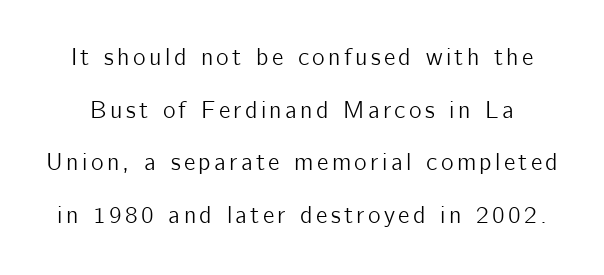
The strip under each line holds only bare page. It's the straight-up-and-down kind of type. One glance says open: line gaps are wider than usual.
